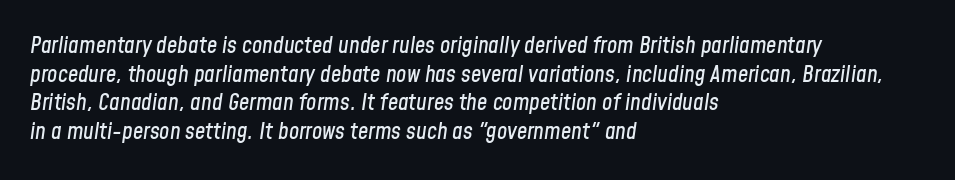
The image shows 23 px text type, italic (leaning right); set left-aligned, normal line spacing (1.25x), normal letter spacing, not underlined.
